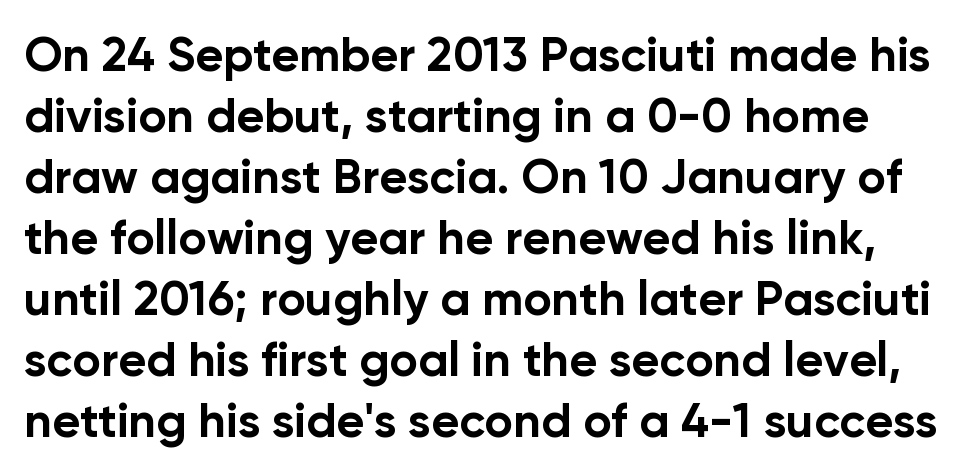
{"serif": "no", "italic": "no", "bold": "yes", "weight": "bold", "width": "normal", "stroke_contrast": "low", "x_height": "medium", "monospaced": "no", "underline": "no", "line_spacing": "normal", "line_spacing_ratio": 1.27, "letter_spacing": "normal", "letter_spacing_em": 0.0, "glyph_px": 48}
